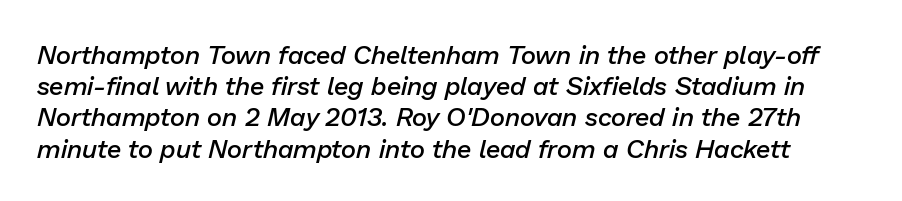
{"italic": "yes", "lean": "right", "slant_degrees": 13, "bold": "semi", "underline": "no", "line_spacing_ratio": 1.2, "letter_spacing": "normal", "letter_spacing_em": 0.0, "glyph_px": 26}
